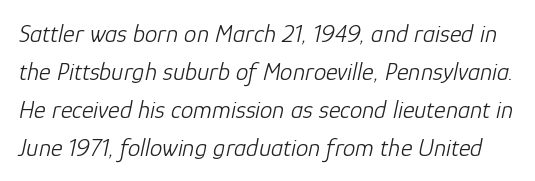
The image shows 25 px text type, italic (leaning right); set normal line spacing (1.52x), normal letter spacing, not underlined.
